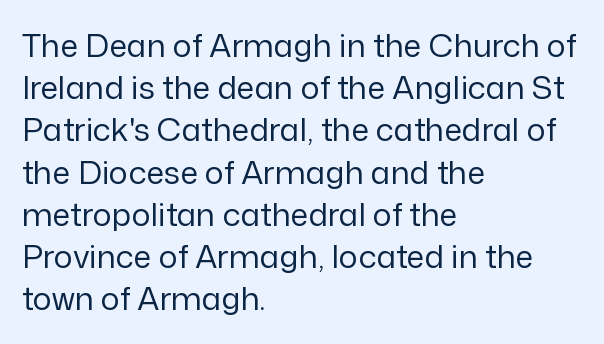
{"serif": "no", "italic": "no", "bold": "no", "weight": "regular", "width": "normal", "stroke_contrast": "low", "x_height": "medium", "monospaced": "no", "underline": "no", "align": "left", "line_spacing": "normal", "line_spacing_ratio": 1.32, "letter_spacing": "normal", "letter_spacing_em": 0.0, "glyph_px": 32}
